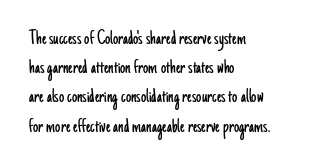
{"italic": "no", "bold": "no", "underline": "no", "align": "left", "line_spacing": "normal", "line_spacing_ratio": 1.39, "letter_spacing": "normal", "letter_spacing_em": 0.0, "glyph_px": 21}
